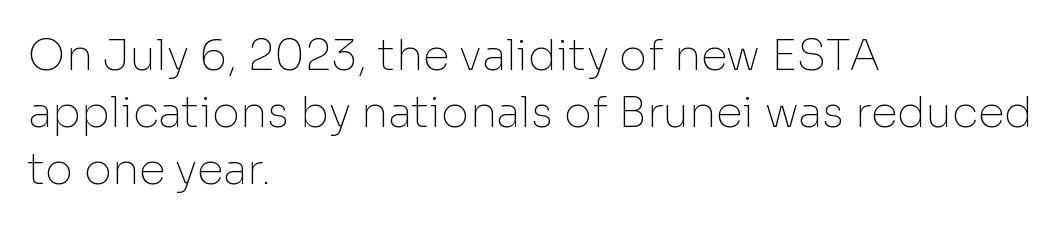
The image shows 43 px thin sans-serif type, upright; set left-aligned, normal line spacing (1.32x), normal letter spacing, not underlined; low stroke contrast and a medium x-height.
